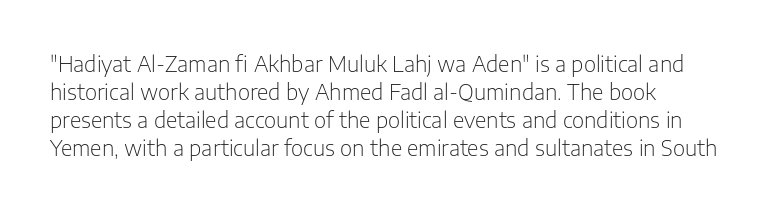
The image shows 21 px text type, upright; set left-aligned, normal line spacing (1.33x), normal letter spacing, not underlined.
